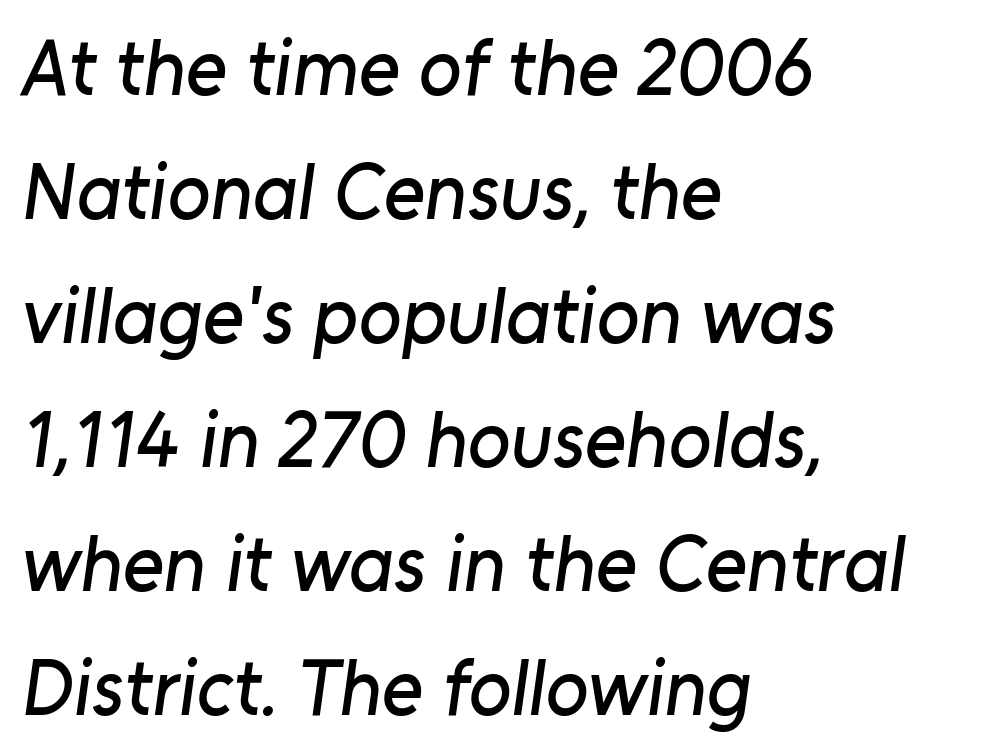
Regular leading. You could not count columns in this text — the font is proportionally spaced. Descender tails drop into unmarked territory. The face used here is rendered with its standard letterfit. Unlike a traditional serif, this face leaves its strokes unadorned.
